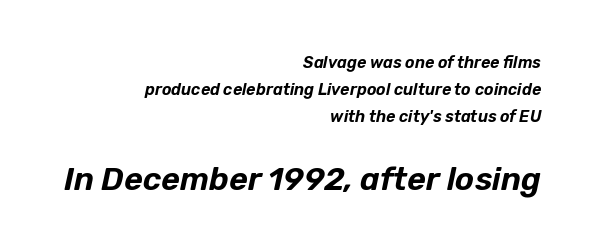
Q: Is the text italic (slanted)? A: Yes, it leans right by about 12 degrees.
Q: Is the text underlined? A: No.
Q: How is the paragraph aligned? A: Right-aligned.
Q: Is the spacing between letters normal or unusually wide? A: Normal.
Q: Is the spacing between lines tight, normal or loose? A: Normal.
Q: Which block of text is set in a larger size, the first (top) or the second (bottom)? A: The second (bottom) one.
Q: Width (condensed, normal, or wide)? A: Normal.
Q: Stroke contrast? A: Low.
Q: x-height? A: Medium.
Q: Monospaced? A: No.
